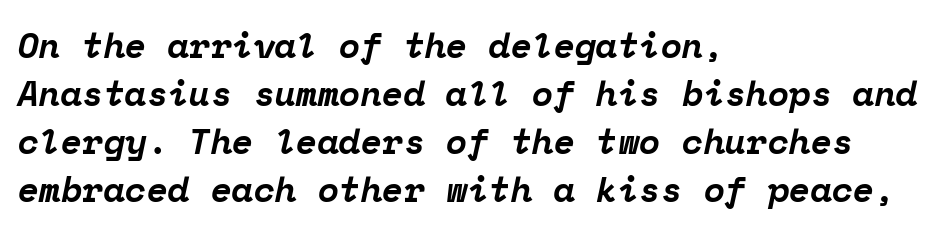
The image shows 35 px bold serif type, italic (leaning right), monospaced; set left-aligned, normal line spacing (1.37x), normal letter spacing, not underlined; low stroke contrast and a medium x-height.
